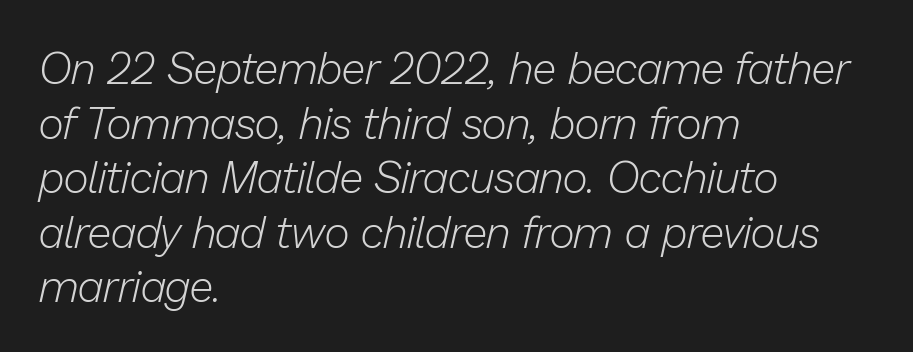
Q: Is the text bold? A: No.
Q: Is the text italic (slanted)? A: Yes, it leans right by about 13 degrees.
Q: Is the text underlined? A: No.
Q: How is the paragraph aligned? A: Left-aligned.
Q: Is the spacing between letters normal or unusually wide? A: Normal.
Q: Width (condensed, normal, or wide)? A: Normal.
Q: Stroke contrast? A: Low.
Q: x-height? A: Medium.
Q: Monospaced? A: No.
